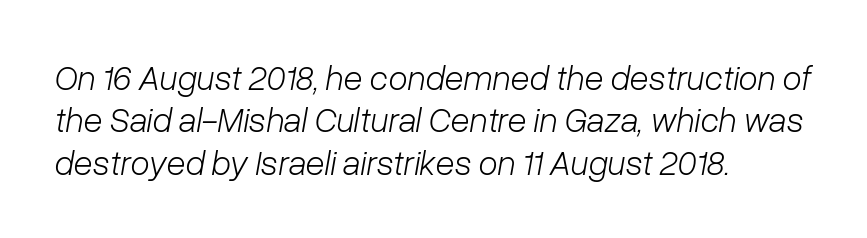
Q: Is the text bold? A: No.
Q: Is the text italic (slanted)? A: Yes, it leans right by about 10 degrees.
Q: Is the text underlined? A: No.
Q: How is the paragraph aligned? A: Left-aligned.
Q: Is the spacing between letters normal or unusually wide? A: Normal.
Q: Width (condensed, normal, or wide)? A: Normal.
Q: Stroke contrast? A: Low.
Q: x-height? A: Medium.
Q: Monospaced? A: No.
